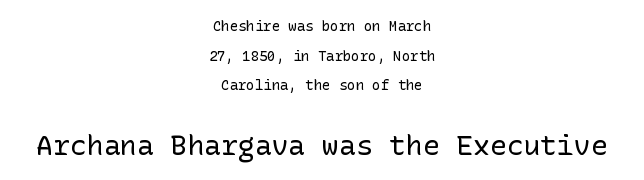
The image shows 28 px regular-weight sans-serif type, upright; set centered, loose line spacing (2.12x), normal letter spacing, not underlined; the second (bottom) block is 2.0x larger; low stroke contrast and a medium x-height.
